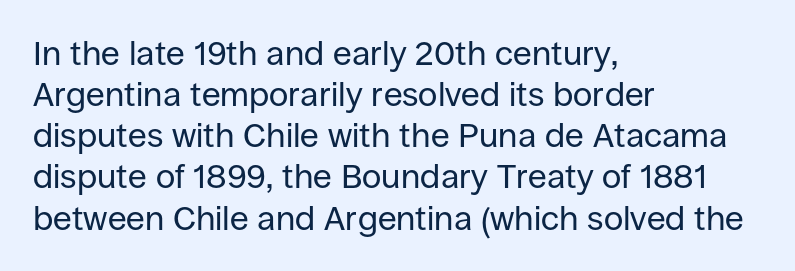
The rendering anchors every line to the left-hand side. Examine the stroke ends and you'll find no serifs. The rendering uses natural spacing where letterforms have individual widths. The passage shown is not underscored anywhere.
